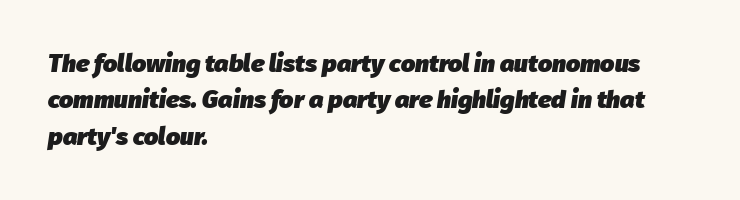
Q: Is the text bold? A: Yes.
Q: Is the text italic (slanted)? A: Yes, it leans right by about 8 degrees.
Q: Is the text underlined? A: No.
Q: How is the paragraph aligned? A: Left-aligned.
Q: Is the spacing between letters normal or unusually wide? A: Normal.
Q: Is the spacing between lines tight, normal or loose? A: Normal.
